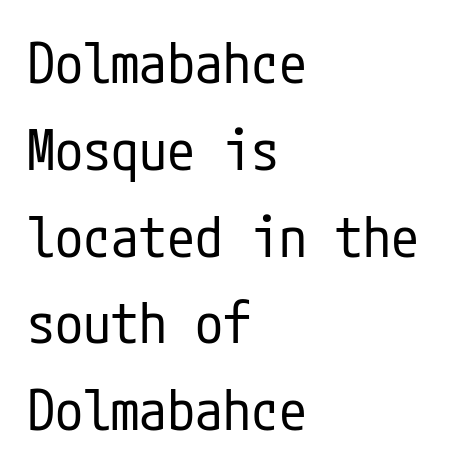
The image shows 56 px regular-weight, condensed sans-serif type, upright; set left-aligned, normal line spacing (1.55x), normal letter spacing, not underlined; low stroke contrast and a medium x-height.
